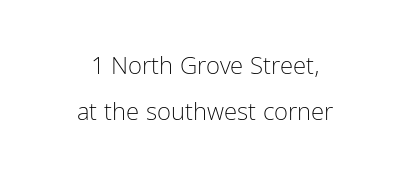
Q: Is the text bold? A: No.
Q: Is the text italic (slanted)? A: No, it is upright.
Q: Is the text underlined? A: No.
Q: How is the paragraph aligned? A: Centered.
Q: Is the spacing between letters normal or unusually wide? A: Normal.
Q: Is the spacing between lines tight, normal or loose? A: Loose.
